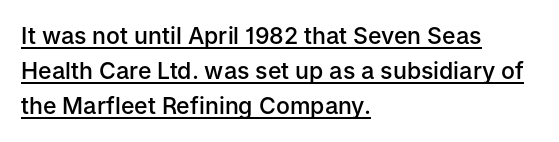
Students, observe the line beneath the letters — that is underlining. Vertical strokes here are truly vertical. Spacing between characters is what you'd get straight out of the box. Teacher's note: observe the even left margin — that is flush-left alignment. Weight check: semibold — heavier than regular, not quite bold. One glance says typical: line gaps are just what's usual.
